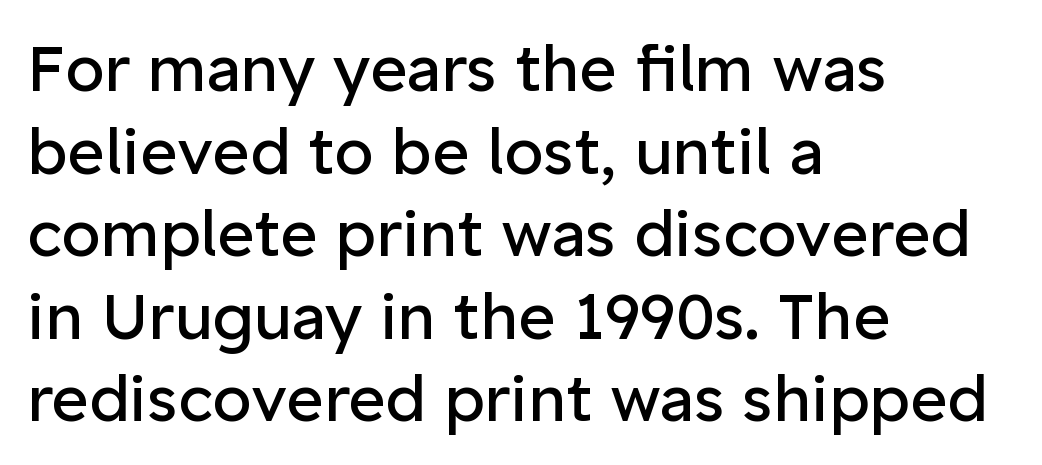
Q: Is the text bold? A: No.
Q: Is the text italic (slanted)? A: No, it is upright.
Q: Is the typeface a serif or a sans-serif typeface? A: Sans-serif.
Q: Is the text underlined? A: No.
Q: How is the paragraph aligned? A: Left-aligned.
Q: Is the spacing between letters normal or unusually wide? A: Normal.
Q: Is the spacing between lines tight, normal or loose? A: Normal.
Q: Width (condensed, normal, or wide)? A: Normal.
Q: Stroke contrast? A: Low.
Q: x-height? A: Medium.
Q: Monospaced? A: No.
